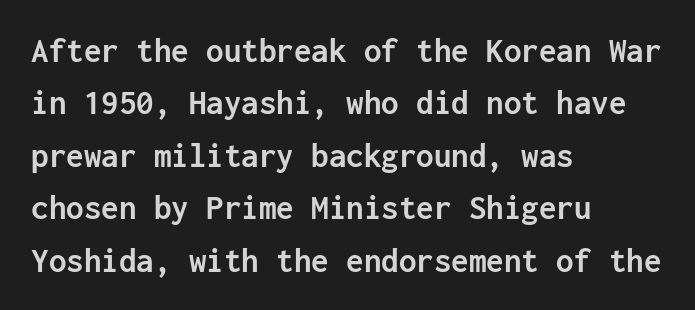
The image shows 35 px semibold sans-serif type, upright, monospaced; set left-aligned, normal line spacing (1.5x), normal letter spacing, not underlined; low stroke contrast and a medium x-height.
